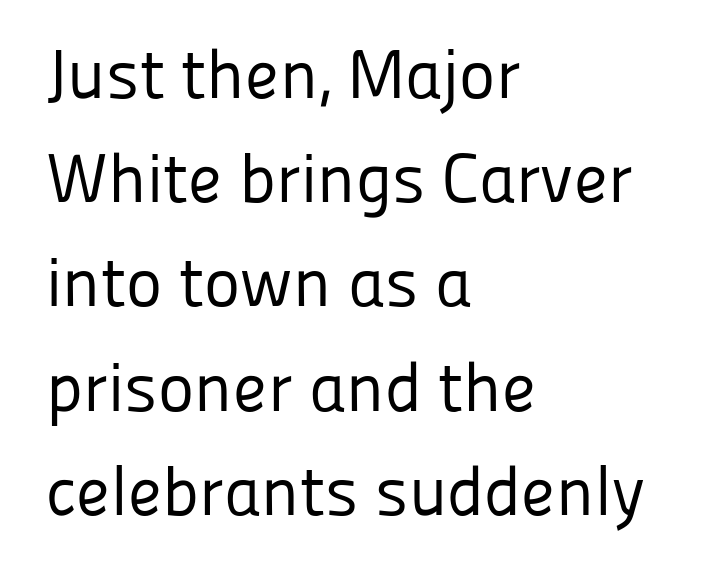
You can tell it's not italic because the verticals are truly vertical. The space between consecutive lines is moderate. The string is rendered with underlining switched off. Examine the stroke ends and you'll find no serifs. On a weight scale, this lands at 450 or below. Spacing verdict: proportional, widths tailored to each character.
